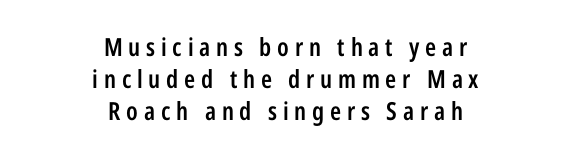
{"italic": "no", "bold": "semi", "underline": "no", "align": "center", "line_spacing": "normal", "line_spacing_ratio": 1.29, "letter_spacing": "wide", "letter_spacing_em": 0.23, "glyph_px": 25}
